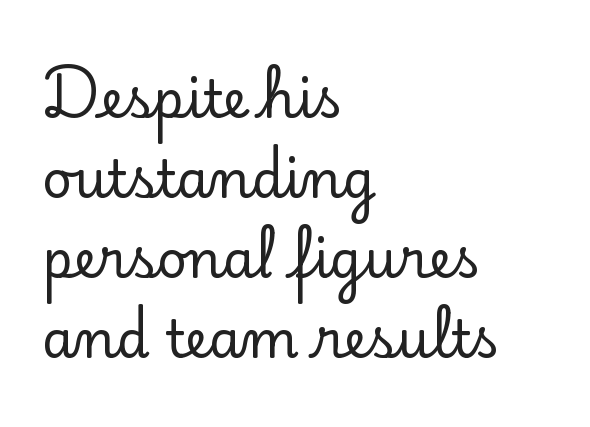
{"serif": "yes", "italic": "no", "width": "normal", "stroke_contrast": "low", "x_height": "small", "monospaced": "no", "underline": "no", "align": "left", "line_spacing": "normal", "line_spacing_ratio": 1.54, "letter_spacing": "normal", "letter_spacing_em": 0.0, "glyph_px": 52}
